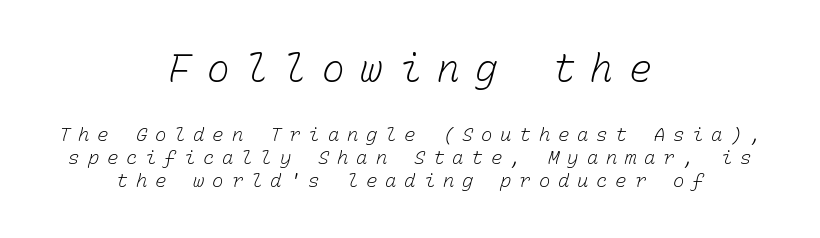
{"bold": "no", "weight": "light", "width": "normal", "stroke_contrast": "low", "x_height": "medium", "monospaced": "yes", "underline": "no", "align": "center", "line_spacing_ratio": 1.22, "letter_spacing": "wide", "letter_spacing_em": 0.41, "larger_block": "first", "size_ratio": 2.0, "glyph_px": 38}
